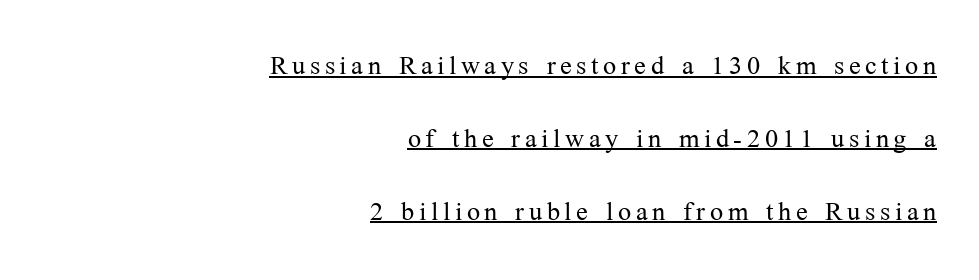
The image shows 35 px light serif type, upright; set right-aligned, loose line spacing (2.08x), underlined; medium stroke contrast and a medium x-height.
